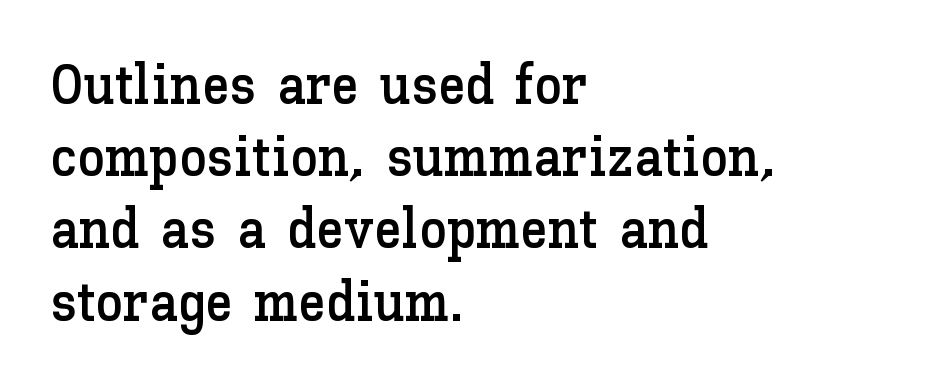
The image shows 56 px text type, upright; set left-aligned, normal line spacing (1.29x), normal letter spacing, not underlined; low stroke contrast and a medium x-height.
